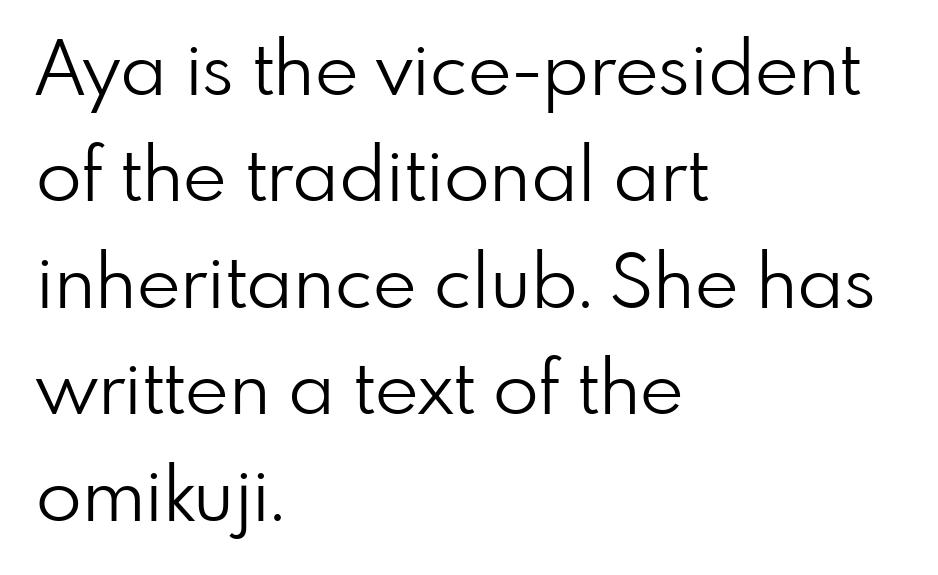
Q: Is the text bold? A: No.
Q: Is the text italic (slanted)? A: No, it is upright.
Q: Is the typeface a serif or a sans-serif typeface? A: Sans-serif.
Q: Is the text underlined? A: No.
Q: How is the paragraph aligned? A: Left-aligned.
Q: Is the spacing between letters normal or unusually wide? A: Normal.
Q: Is the spacing between lines tight, normal or loose? A: Normal.
Q: Width (condensed, normal, or wide)? A: Normal.
Q: Stroke contrast? A: Low.
Q: x-height? A: Small.
Q: Monospaced? A: No.
